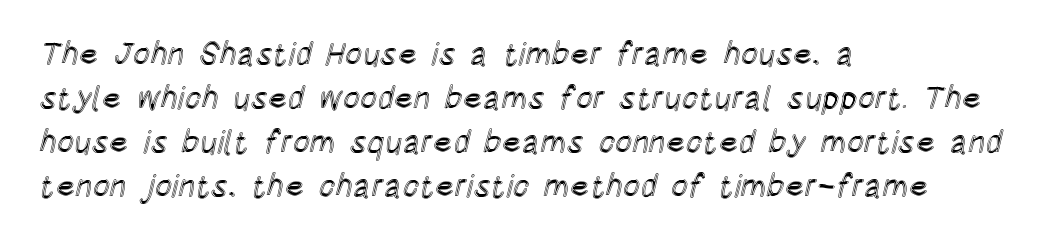
The image shows 32 px condensed type; set left-aligned, normal line spacing (1.38x), normal letter spacing, not underlined; a large x-height.
